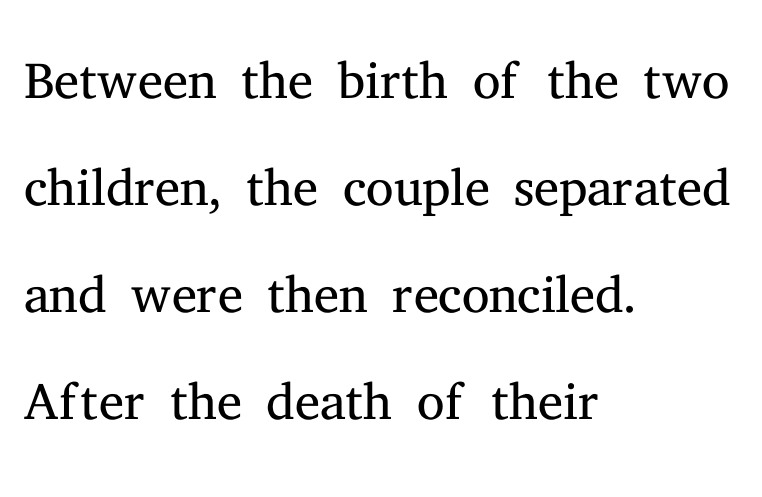
The image shows 78 px light serif type, upright; set left-aligned, normal line spacing (1.37x), normal letter spacing, not underlined; medium stroke contrast and a medium x-height.
